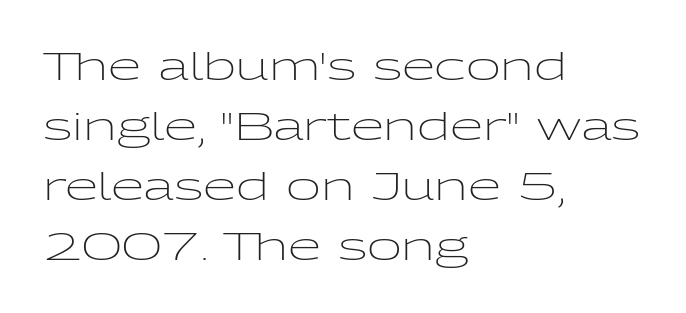
Ascenders rise straight up at ninety degrees. Evenly set lines give the paragraph a standard silhouette. A light-to-regular cut is what we see here. Leftover space on each line is placed entirely after the last word. Here the designer chose a conventional face with non-uniform glyph widths. The gaps between neighbouring characters are ordinary and unremarkable.
